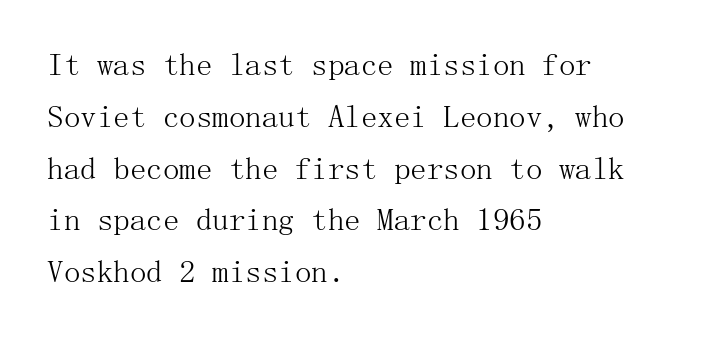
Rule under the text: the space is simply empty. The letterforms sit shoulder to shoulder at normal distance. Is this a heavy cut? Hardly; it is regular or lighter. Italic? Not at all — the glyphs are vertical. Short and long lines alike share a common starting point at left.
